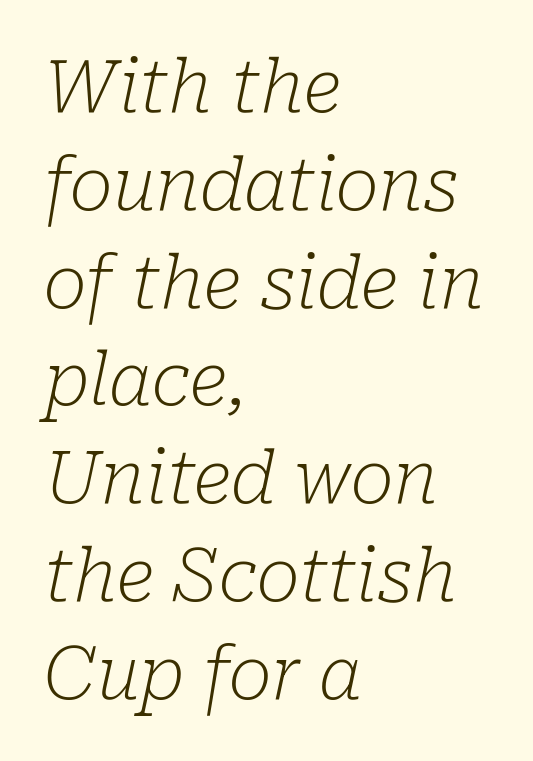
Q: Is the text bold? A: No.
Q: Is the text italic (slanted)? A: Yes, it leans right by about 10 degrees.
Q: Is the typeface a serif or a sans-serif typeface? A: Serif.
Q: Is the text underlined? A: No.
Q: How is the paragraph aligned? A: Left-aligned.
Q: Is the spacing between letters normal or unusually wide? A: Normal.
Q: Is the spacing between lines tight, normal or loose? A: Normal.
Q: Width (condensed, normal, or wide)? A: Normal.
Q: Stroke contrast? A: Low.
Q: x-height? A: Medium.
Q: Monospaced? A: No.
